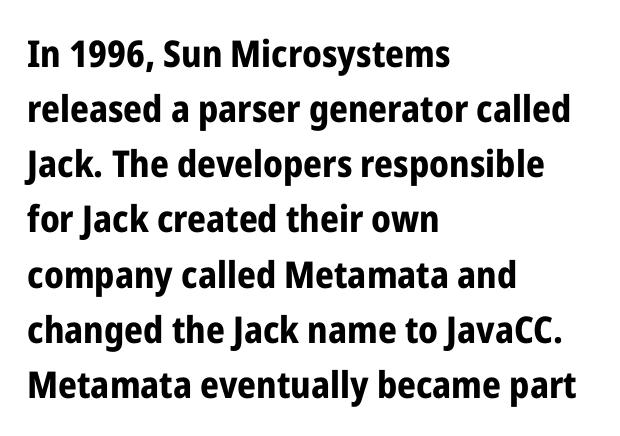
Decoration check: the copy has no underline. Is the letter spacing exaggerated? No — it looks like the ordinary default. Regarding serifs, this sample does without them. A typesetter would call this proportional, since set widths differ per character.
